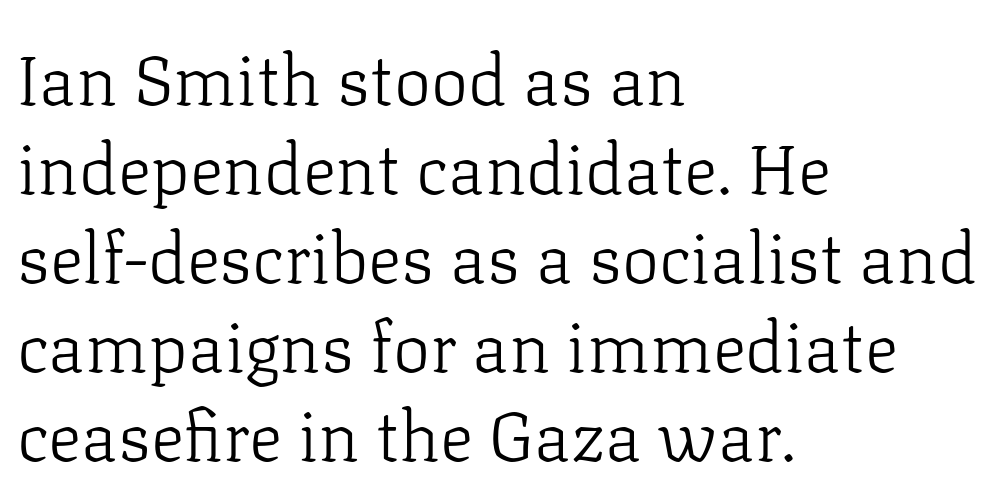
{"serif": "yes", "italic": "no", "bold": "no", "weight": "light", "width": "normal", "stroke_contrast": "low", "x_height": "medium", "monospaced": "no", "underline": "no", "align": "left", "line_spacing": "normal", "line_spacing_ratio": 1.27, "letter_spacing": "normal", "letter_spacing_em": 0.0, "glyph_px": 70}
